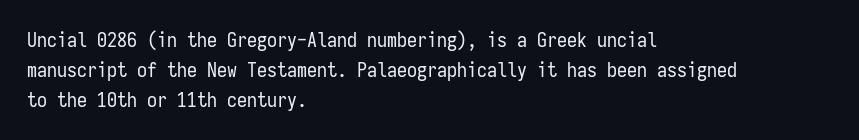
{"italic": "no", "bold": "no", "underline": "no", "align": "left", "line_spacing": "normal", "line_spacing_ratio": 1.5, "letter_spacing": "normal", "letter_spacing_em": 0.0, "glyph_px": 20}
